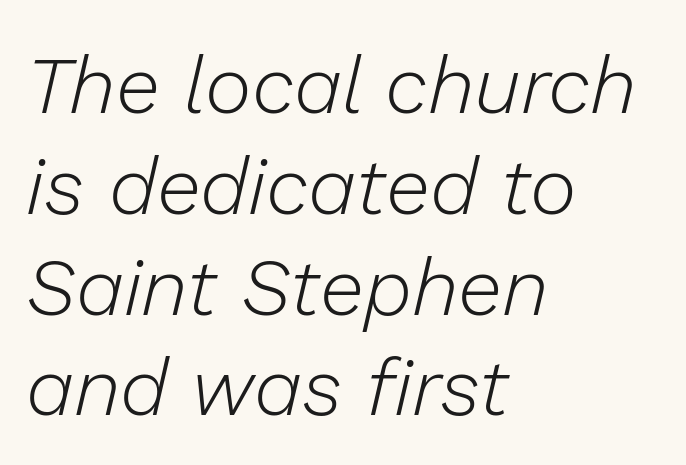
{"italic": "yes", "lean": "right", "slant_degrees": 13, "bold": "no", "weight": "light", "width": "normal", "stroke_contrast": "low", "x_height": "medium", "monospaced": "no", "underline": "no", "align": "left", "line_spacing": "normal", "line_spacing_ratio": 1.26, "letter_spacing": "normal", "letter_spacing_em": 0.0, "glyph_px": 80}
